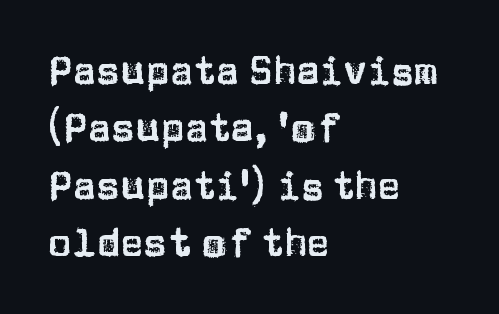
{"serif": "no", "italic": "no", "width": "normal", "stroke_contrast": "low", "x_height": "large", "monospaced": "no", "underline": "no", "align": "left", "line_spacing": "normal", "line_spacing_ratio": 1.47, "letter_spacing": "normal", "letter_spacing_em": 0.0, "glyph_px": 39}
